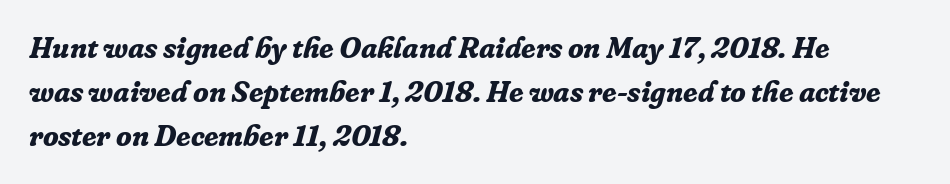
{"serif": "yes", "italic": "yes", "lean": "right", "slant_degrees": 16, "bold": "yes", "weight": "bold", "width": "normal", "stroke_contrast": "low", "x_height": "medium", "monospaced": "no", "underline": "no", "align": "left", "line_spacing": "normal", "line_spacing_ratio": 1.52, "letter_spacing": "normal", "letter_spacing_em": 0.0, "glyph_px": 29}
